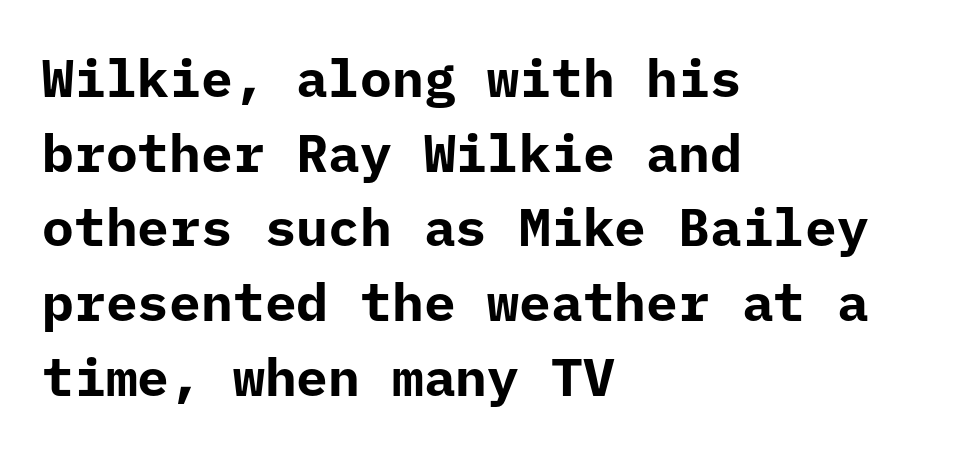
The image shows 53 px bold sans-serif type, upright, monospaced; set left-aligned, normal line spacing (1.41x), normal letter spacing, not underlined; low stroke contrast and a medium x-height.
